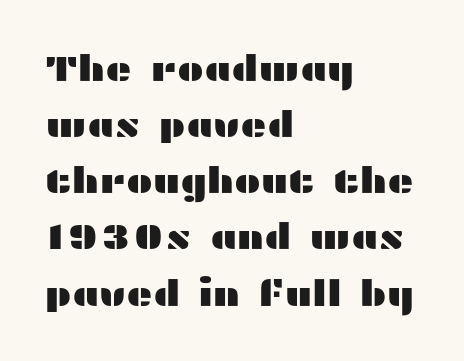
Q: Is the text italic (slanted)? A: No, it is upright.
Q: Is the typeface a serif or a sans-serif typeface? A: Sans-serif.
Q: Is the text underlined? A: No.
Q: How is the paragraph aligned? A: Left-aligned.
Q: Is the spacing between letters normal or unusually wide? A: Normal.
Q: Is the spacing between lines tight, normal or loose? A: Normal.
Q: Width (condensed, normal, or wide)? A: Wide.
Q: Stroke contrast? A: Medium.
Q: x-height? A: Medium.
Q: Monospaced? A: No.
